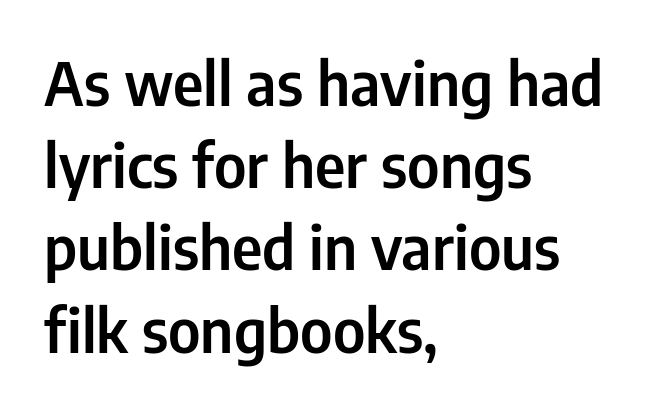
The line-height multiplier appears to be the usual default. The face used here is rendered with its standard letterfit. The paragraph shown leans on its left margin. You could not count columns in this text — the font is proportionally spaced.
